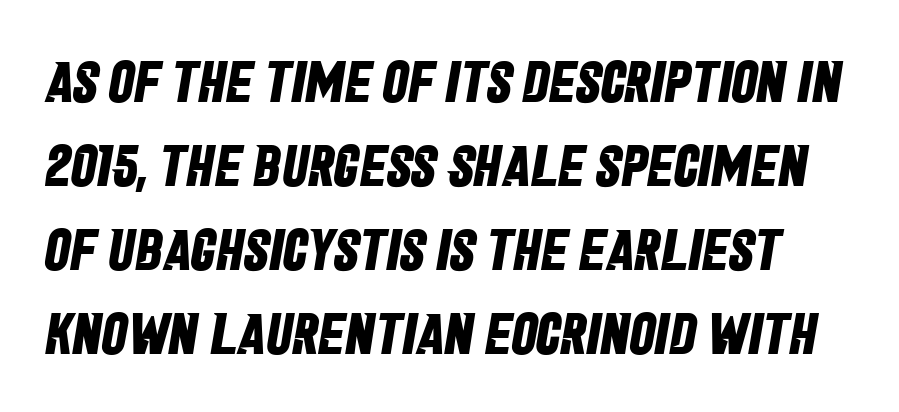
Q: Is the text bold? A: Yes.
Q: Is the typeface a serif or a sans-serif typeface? A: Sans-serif.
Q: Is the text underlined? A: No.
Q: Is the spacing between letters normal or unusually wide? A: Normal.
Q: Is the spacing between lines tight, normal or loose? A: Normal.
Q: Width (condensed, normal, or wide)? A: Condensed.
Q: Stroke contrast? A: Low.
Q: x-height? A: Large.
Q: Monospaced? A: No.
